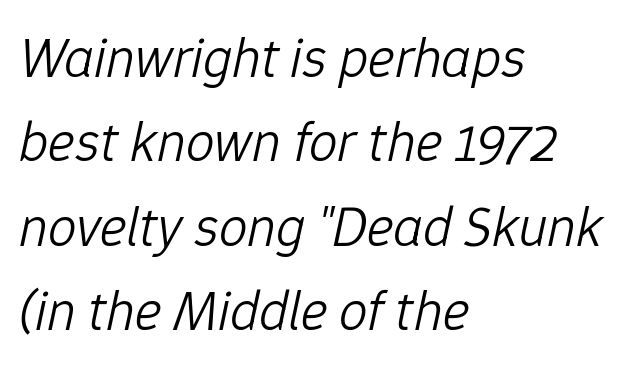
Q: Is the text bold? A: No.
Q: Is the text italic (slanted)? A: Yes, it leans right by about 12 degrees.
Q: Is the text underlined? A: No.
Q: How is the paragraph aligned? A: Left-aligned.
Q: Is the spacing between letters normal or unusually wide? A: Normal.
Q: Is the spacing between lines tight, normal or loose? A: Normal.
Q: Width (condensed, normal, or wide)? A: Normal.
Q: Stroke contrast? A: Low.
Q: x-height? A: Medium.
Q: Monospaced? A: No.
